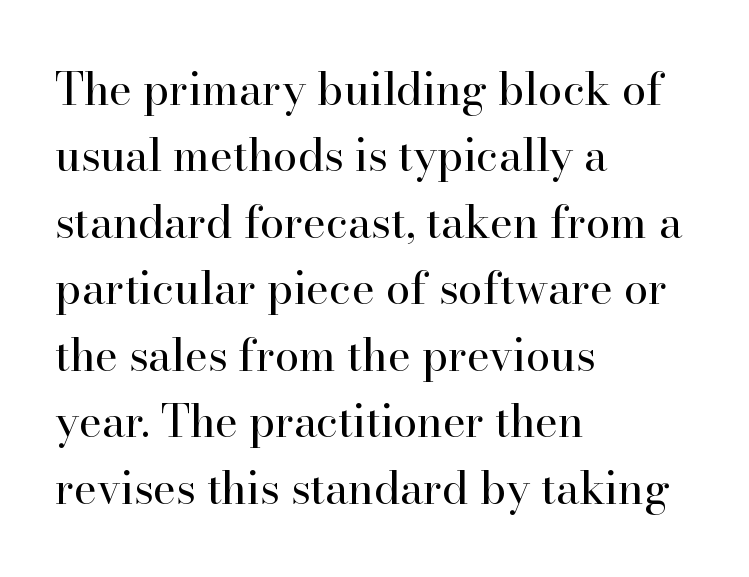
The image shows 44 px regular-weight serif type, upright; set left-aligned, normal line spacing (1.51x), normal letter spacing, not underlined; high stroke contrast and a small x-height.
